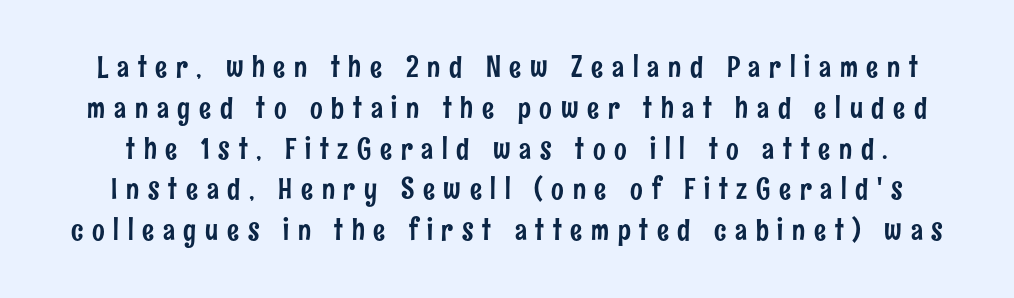
These lines were composed using upright roman letters. Grotesque or geometric, the face here clearly has no serifs. Has an underline been added? It has not. This sample has the flowing, uneven cadence of proportional lettering. Letter spacing: wide.
